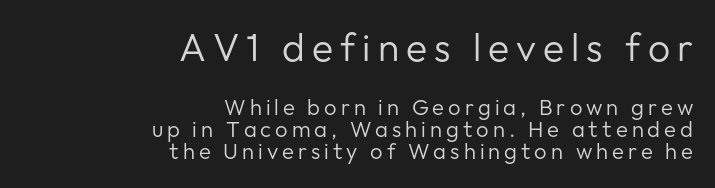
Q: Is the text bold? A: No.
Q: Is the text italic (slanted)? A: No, it is upright.
Q: Is the typeface a serif or a sans-serif typeface? A: Sans-serif.
Q: Is the text underlined? A: No.
Q: How is the paragraph aligned? A: Right-aligned.
Q: Is the spacing between lines tight, normal or loose? A: Tight.
Q: Which block of text is set in a larger size, the first (top) or the second (bottom)? A: The first (top) one.
Q: Width (condensed, normal, or wide)? A: Normal.
Q: Stroke contrast? A: Low.
Q: x-height? A: Medium.
Q: Monospaced? A: No.
